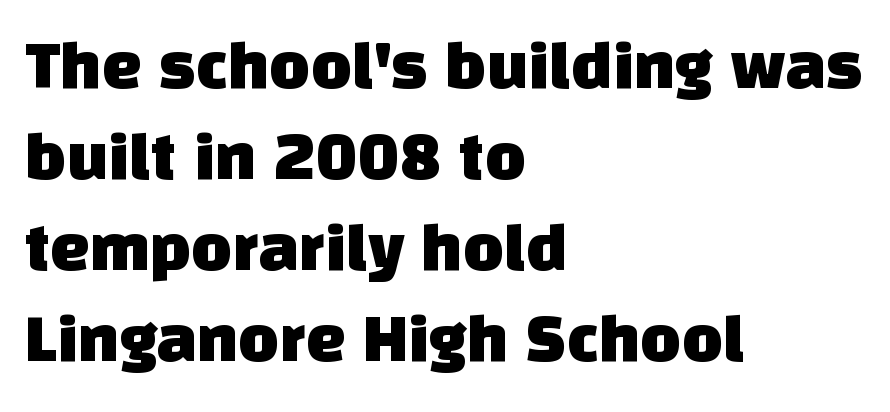
Q: Is the typeface a serif or a sans-serif typeface? A: Sans-serif.
Q: Is the text underlined? A: No.
Q: How is the paragraph aligned? A: Left-aligned.
Q: Is the spacing between letters normal or unusually wide? A: Normal.
Q: Is the spacing between lines tight, normal or loose? A: Normal.
Q: Width (condensed, normal, or wide)? A: Normal.
Q: Stroke contrast? A: Low.
Q: x-height? A: Large.
Q: Monospaced? A: No.
